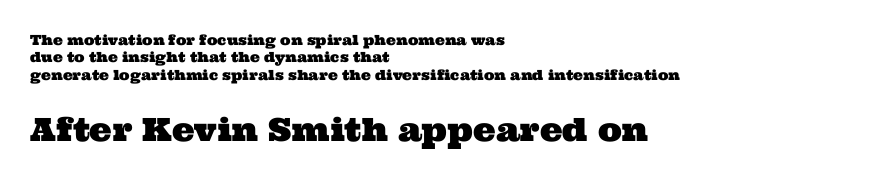
Q: Is the typeface a serif or a sans-serif typeface? A: Serif.
Q: Is the text underlined? A: No.
Q: How is the paragraph aligned? A: Left-aligned.
Q: Is the spacing between letters normal or unusually wide? A: Normal.
Q: Is the spacing between lines tight, normal or loose? A: Normal.
Q: Which block of text is set in a larger size, the first (top) or the second (bottom)? A: The second (bottom) one.
Q: Width (condensed, normal, or wide)? A: Wide.
Q: Stroke contrast? A: Medium.
Q: x-height? A: Medium.
Q: Monospaced? A: No.
